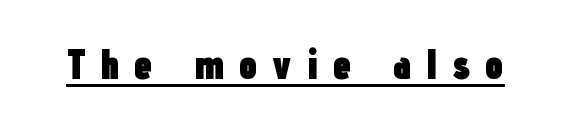
{"serif": "no", "italic": "no", "bold": "yes", "weight": "heavy", "width": "condensed", "stroke_contrast": "low", "x_height": "medium", "monospaced": "no", "underline": "yes", "letter_spacing": "wide", "letter_spacing_em": 0.35, "glyph_px": 42}
